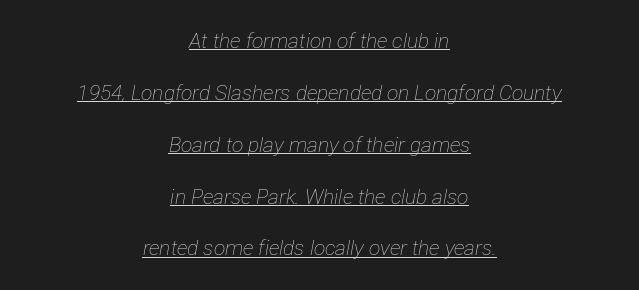
A student would call this center alignment; a typographer would say set centered. Compared with a typical body face, this is equally light or lighter still. The line texture is even and compact thanks to regular tracking. There's an unmistakable incline to the writing here.
